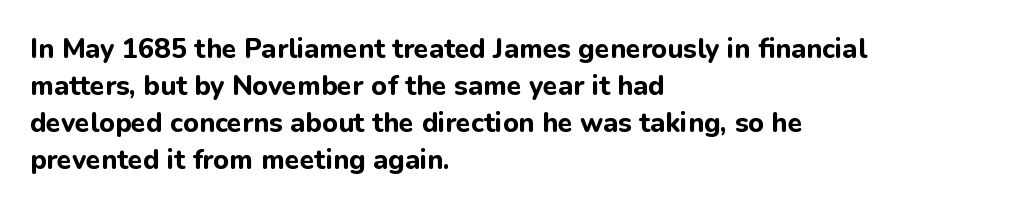
{"italic": "no", "bold": "yes", "underline": "no", "align": "left", "line_spacing": "normal", "line_spacing_ratio": 1.37, "letter_spacing": "normal", "letter_spacing_em": 0.0, "glyph_px": 27}
